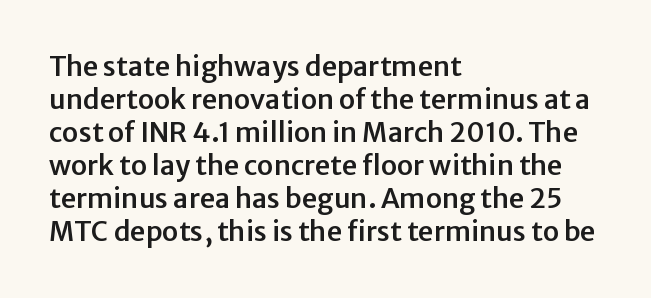
The image shows 27 px text type, upright; set left-aligned, line spacing 1.22x, normal letter spacing, not underlined.
